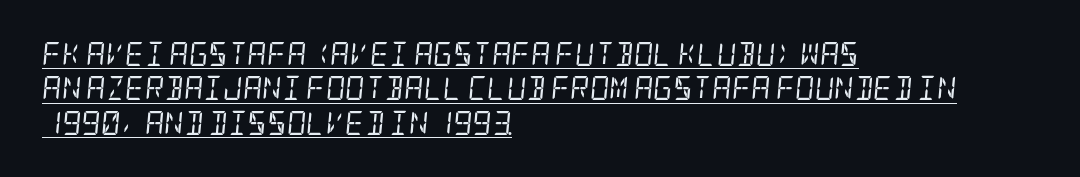
Q: Is the text bold? A: No.
Q: Is the text italic (slanted)? A: Yes, it leans right by about 5 degrees.
Q: Is the text underlined? A: Yes.
Q: How is the paragraph aligned? A: Left-aligned.
Q: Is the spacing between letters normal or unusually wide? A: Normal.
Q: Is the spacing between lines tight, normal or loose? A: Normal.
